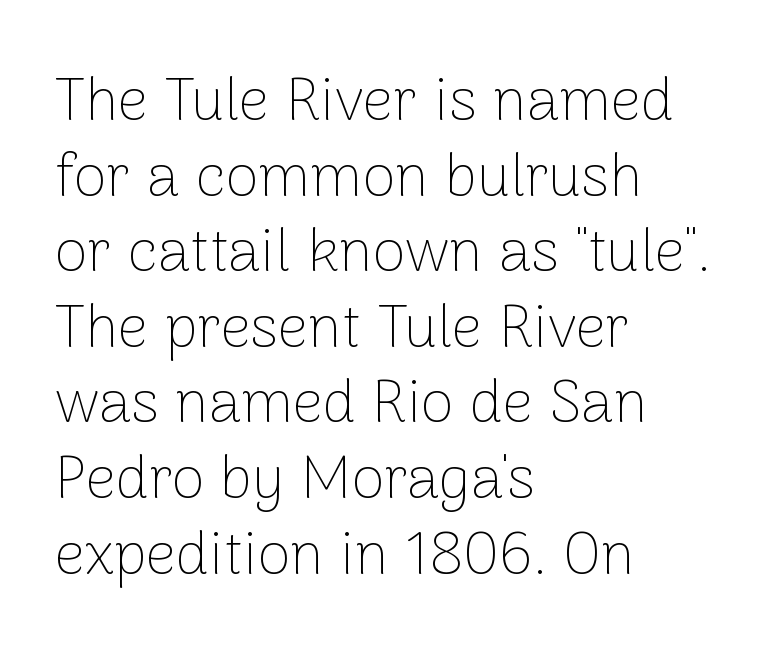
{"serif": "no", "italic": "no", "bold": "no", "weight": "thin", "width": "normal", "stroke_contrast": "low", "x_height": "medium", "monospaced": "no", "underline": "no", "align": "left", "line_spacing": "normal", "line_spacing_ratio": 1.26, "letter_spacing": "normal", "letter_spacing_em": 0.0, "glyph_px": 60}
